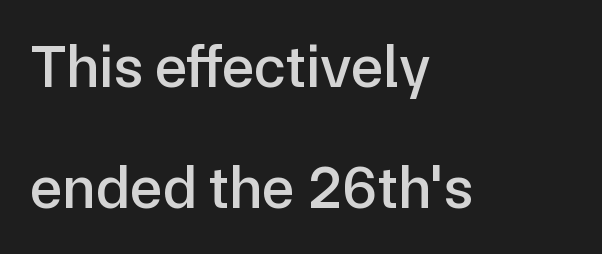
Students, note that the glyphs here touch the page at normal intervals. Has an underline been added? It has not. Ordinary non-slanted type is in use. The lines in this sample share a left origin and differ only in where they stop.
